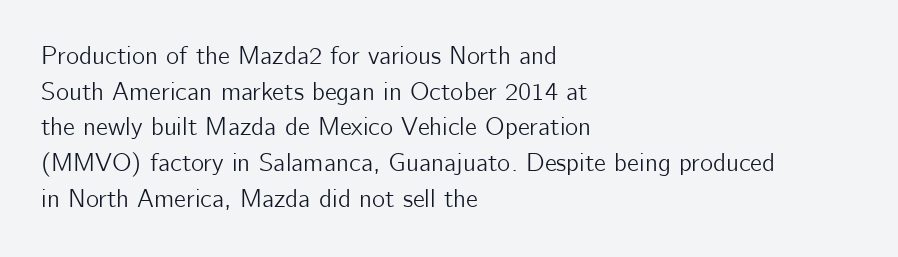
Q: Is the text italic (slanted)? A: No, it is upright.
Q: Is the text underlined? A: No.
Q: How is the paragraph aligned? A: Left-aligned.
Q: Is the spacing between letters normal or unusually wide? A: Normal.
Q: Is the spacing between lines tight, normal or loose? A: Normal.
